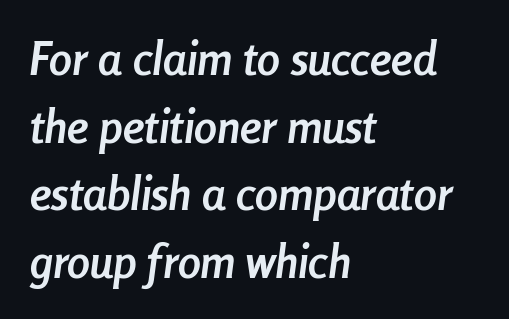
The face used here has the dense, thick strokes of a bold. This sample uses plain, unmodified letter spacing. Does the leading feel generous? No, just average. The baseline area is clear. The face used here has a pronounced slope to its letters. Layout note: lines flush left.
